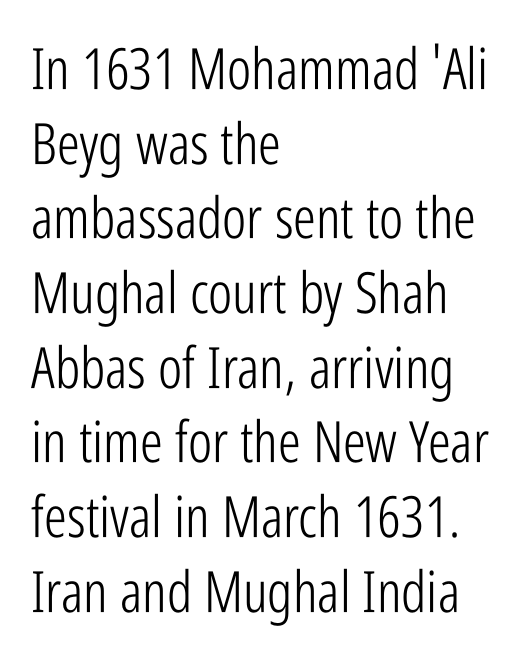
Do the letters lean? They stand straight. Inter-character spacing is left at the font's built-in metrics. Short and long lines alike share a common starting point at left. The letters look calm and open, with moderate or lighter stems.
